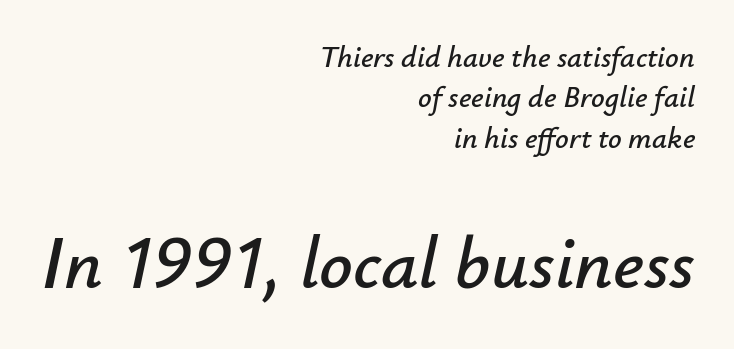
{"italic": "yes", "lean": "right", "slant_degrees": 12, "width": "normal", "stroke_contrast": "low", "x_height": "small", "monospaced": "no", "underline": "no", "align": "right", "line_spacing": "normal", "line_spacing_ratio": 1.35, "letter_spacing": "normal", "letter_spacing_em": 0.0, "larger_block": "second", "size_ratio": 2.47, "glyph_px": 74}
